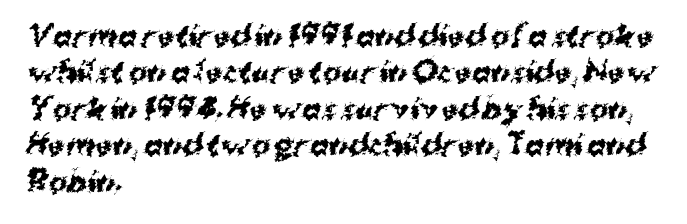
The image shows 28 px bold sans-serif type; set left-aligned, normal line spacing (1.3x), normal letter spacing, not underlined; medium stroke contrast and a medium x-height.
